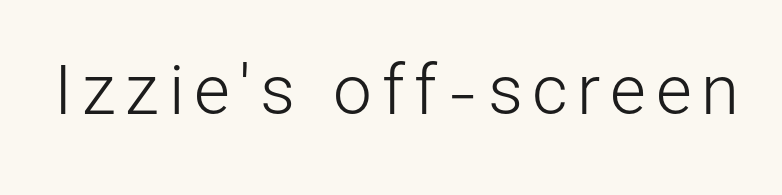
{"serif": "no", "italic": "no", "bold": "no", "weight": "light", "width": "normal", "stroke_contrast": "low", "x_height": "medium", "monospaced": "no", "underline": "no", "glyph_px": 69}
